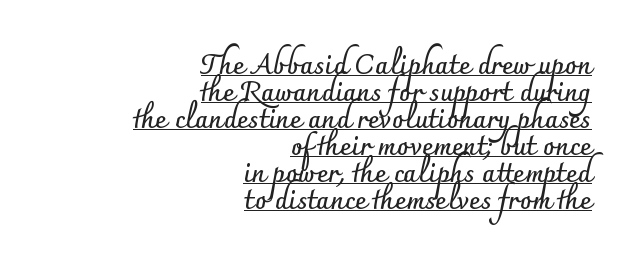
{"bold": "yes", "underline": "yes", "align": "right", "line_spacing": "tight", "line_spacing_ratio": 1.0, "letter_spacing": "normal", "letter_spacing_em": 0.0, "glyph_px": 27}
